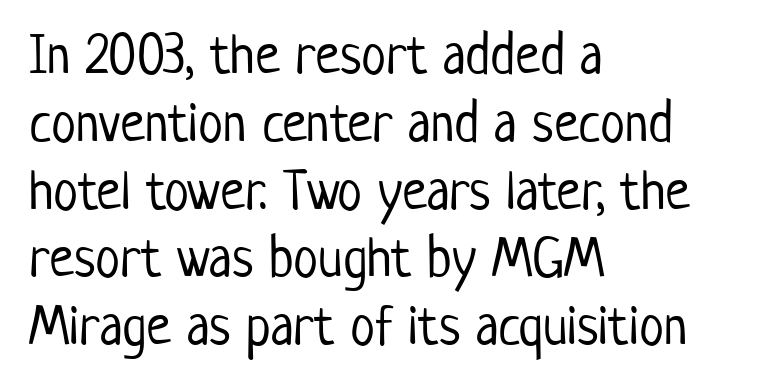
{"serif": "no", "italic": "no", "bold": "no", "weight": "light", "width": "condensed", "stroke_contrast": "low", "x_height": "medium", "monospaced": "no", "underline": "no", "align": "left", "line_spacing_ratio": 1.21, "letter_spacing": "normal", "letter_spacing_em": 0.0, "glyph_px": 56}
